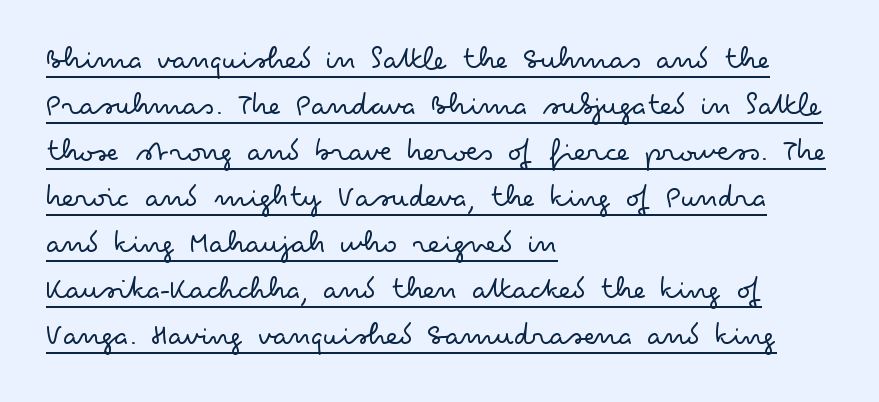
{"serif": "no", "italic": "no", "bold": "no", "weight": "light", "width": "wide", "stroke_contrast": "low", "x_height": "small", "monospaced": "no", "underline": "yes", "align": "left", "line_spacing": "normal", "line_spacing_ratio": 1.44, "letter_spacing": "normal", "letter_spacing_em": 0.0, "glyph_px": 32}
